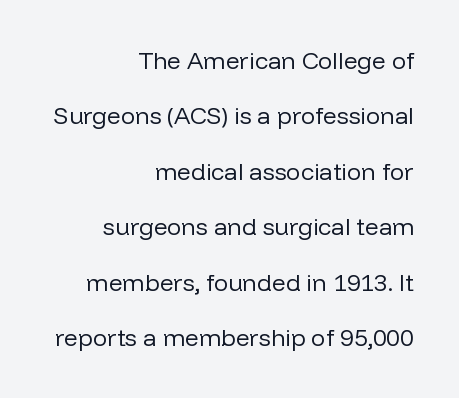
{"italic": "no", "bold": "no", "underline": "no", "align": "right", "line_spacing": "loose", "line_spacing_ratio": 2.31, "letter_spacing": "normal", "letter_spacing_em": 0.0, "glyph_px": 24}
